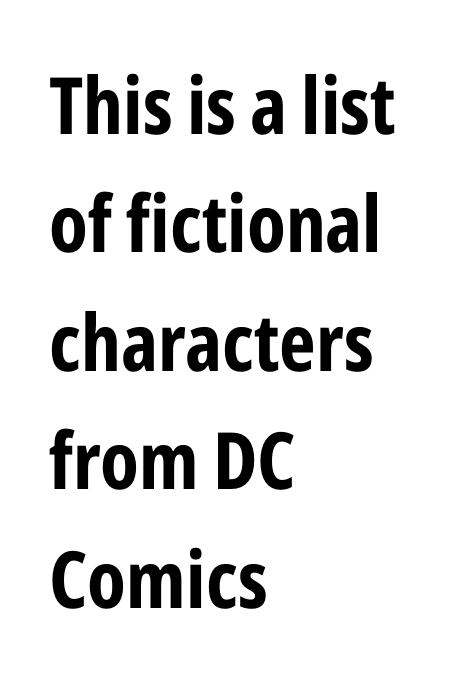
Character widths vary here, with narrow letters taking less room than wide ones. The lettering holds an erect, upright posture throughout. Standard letterfit; no display-style spreading of the glyphs. What kind of face is this? One without serifs — a sans.
